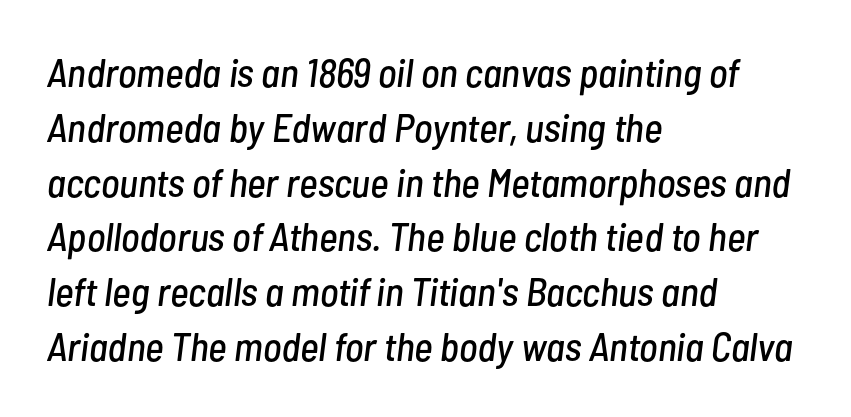
Q: Is the text italic (slanted)? A: Yes, it leans right by about 7 degrees.
Q: Is the text underlined? A: No.
Q: How is the paragraph aligned? A: Left-aligned.
Q: Is the spacing between letters normal or unusually wide? A: Normal.
Q: Is the spacing between lines tight, normal or loose? A: Normal.
Q: Width (condensed, normal, or wide)? A: Condensed.
Q: Stroke contrast? A: Low.
Q: x-height? A: Medium.
Q: Monospaced? A: No.
